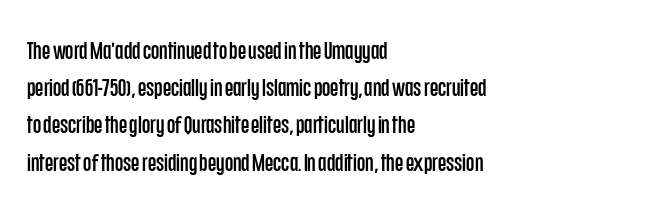
Interline gaps are of average width in this sample. The letters stand upright; this is a roman face. The face used here is rendered with its standard letterfit. Leftover space on each line is placed entirely after the last word. Beneath every word, the page is bare.
